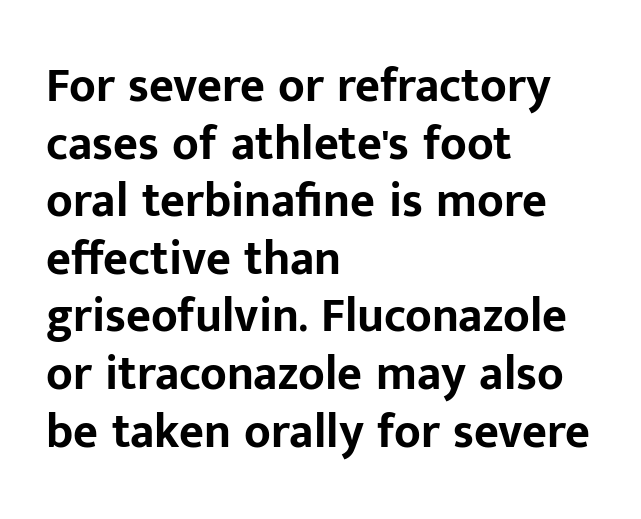
Q: Is the text bold? A: Yes.
Q: Is the text italic (slanted)? A: No, it is upright.
Q: Is the typeface a serif or a sans-serif typeface? A: Sans-serif.
Q: Is the text underlined? A: No.
Q: How is the paragraph aligned? A: Left-aligned.
Q: Is the spacing between letters normal or unusually wide? A: Normal.
Q: Width (condensed, normal, or wide)? A: Normal.
Q: Stroke contrast? A: Low.
Q: x-height? A: Medium.
Q: Monospaced? A: No.
